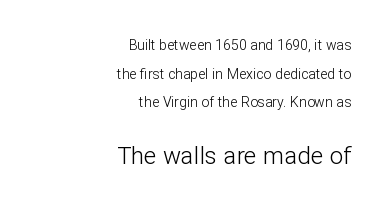
Q: Is the text bold? A: No.
Q: Is the text italic (slanted)? A: No, it is upright.
Q: Is the text underlined? A: No.
Q: How is the paragraph aligned? A: Right-aligned.
Q: Is the spacing between letters normal or unusually wide? A: Normal.
Q: Is the spacing between lines tight, normal or loose? A: Loose.
Q: Which block of text is set in a larger size, the first (top) or the second (bottom)? A: The second (bottom) one.
